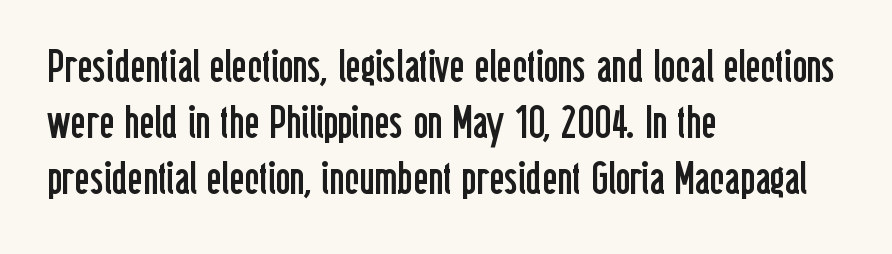
{"serif": "no", "italic": "no", "bold": "no", "weight": "regular", "width": "condensed", "stroke_contrast": "low", "x_height": "medium", "monospaced": "no", "underline": "no", "align": "left", "line_spacing_ratio": 1.22, "letter_spacing": "normal", "letter_spacing_em": 0.0, "glyph_px": 46}
